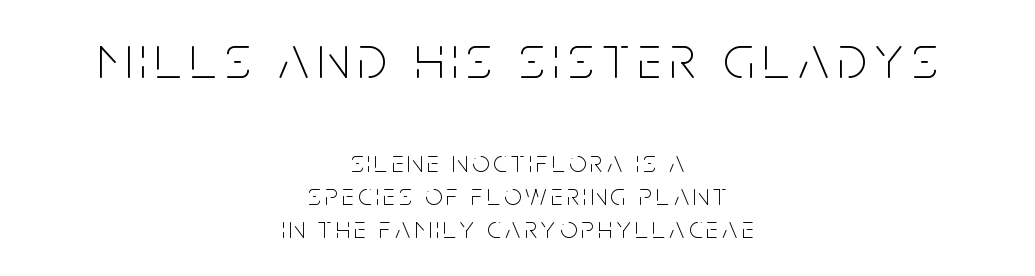
Rendered with straight, roman letterforms. Letters have the restrained weight of plain body copy at most. Proportional: the letters do not fall into vertical columns. The letters carry no serifs — their stems end cleanly without finishing strokes.
